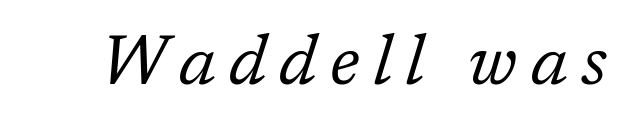
Q: Is the text bold? A: No.
Q: Is the text italic (slanted)? A: Yes, it leans right by about 17 degrees.
Q: Is the typeface a serif or a sans-serif typeface? A: Serif.
Q: Is the text underlined? A: No.
Q: Width (condensed, normal, or wide)? A: Normal.
Q: Stroke contrast? A: Low.
Q: x-height? A: Medium.
Q: Monospaced? A: No.
